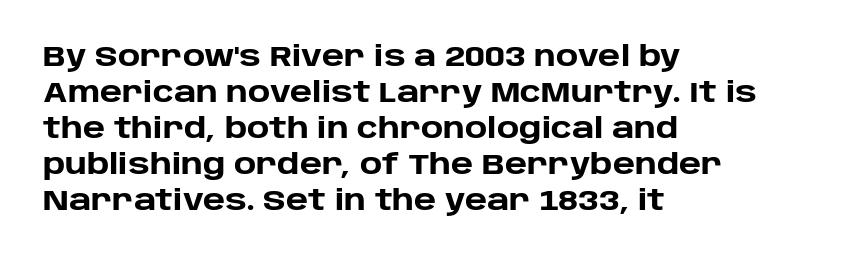
Q: Is the text bold? A: Yes.
Q: Is the text italic (slanted)? A: No, it is upright.
Q: Is the typeface a serif or a sans-serif typeface? A: Sans-serif.
Q: Is the text underlined? A: No.
Q: How is the paragraph aligned? A: Left-aligned.
Q: Is the spacing between letters normal or unusually wide? A: Normal.
Q: Is the spacing between lines tight, normal or loose? A: Normal.
Q: Width (condensed, normal, or wide)? A: Normal.
Q: Stroke contrast? A: Low.
Q: x-height? A: Large.
Q: Monospaced? A: No.
